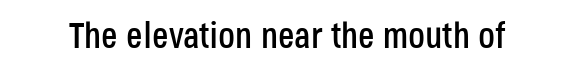
Q: Is the text italic (slanted)? A: No, it is upright.
Q: Is the typeface a serif or a sans-serif typeface? A: Sans-serif.
Q: Is the text underlined? A: No.
Q: Is the spacing between letters normal or unusually wide? A: Normal.
Q: Width (condensed, normal, or wide)? A: Condensed.
Q: Stroke contrast? A: Low.
Q: x-height? A: Large.
Q: Monospaced? A: No.
